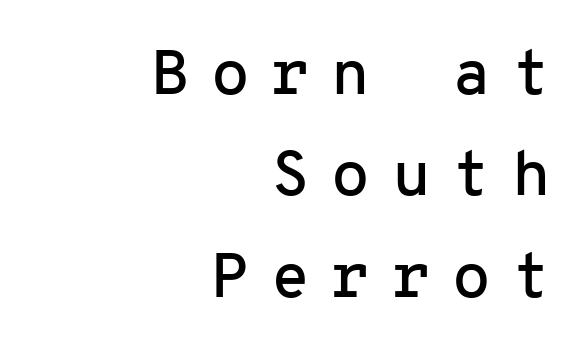
Fixed-width glyphs throughout — classic coding-font behaviour. Compared with typical body copy, the letter spacing here is much looser. Clear beneath every line of the passage. Notice how descenders clear the ascenders below comfortably — that's standard leading. Alignment: flush right.
